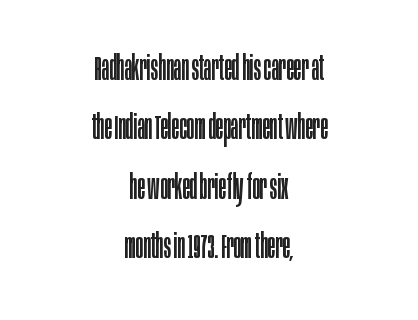
{"serif": "no", "italic": "no", "bold": "no", "weight": "regular", "width": "condensed", "stroke_contrast": "low", "x_height": "large", "monospaced": "no", "underline": "no", "align": "center", "line_spacing": "normal", "line_spacing_ratio": 1.7, "letter_spacing": "normal", "letter_spacing_em": 0.0, "glyph_px": 35}
